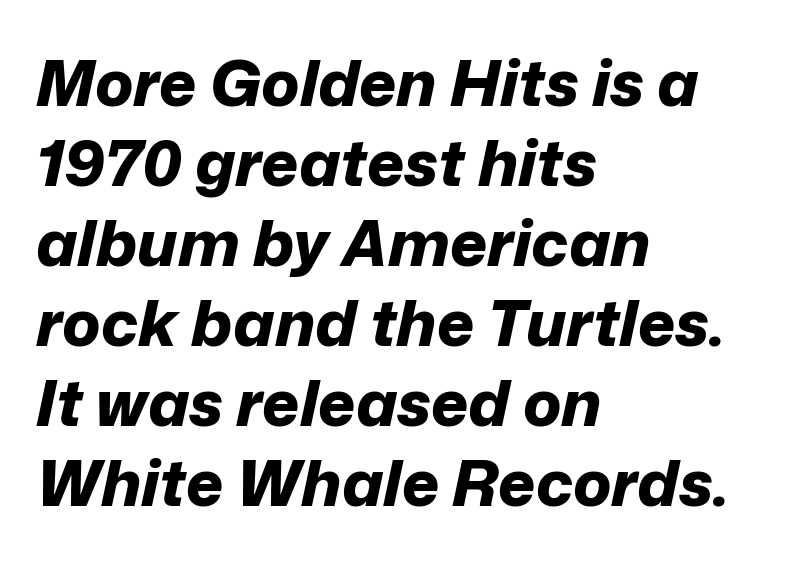
A bare baseline throughout the passage. You could not count columns in this text — the font is proportionally spaced. Does the leading feel generous? No, just average. Notice how thick the strokes are: this is what a full bold looks like.
